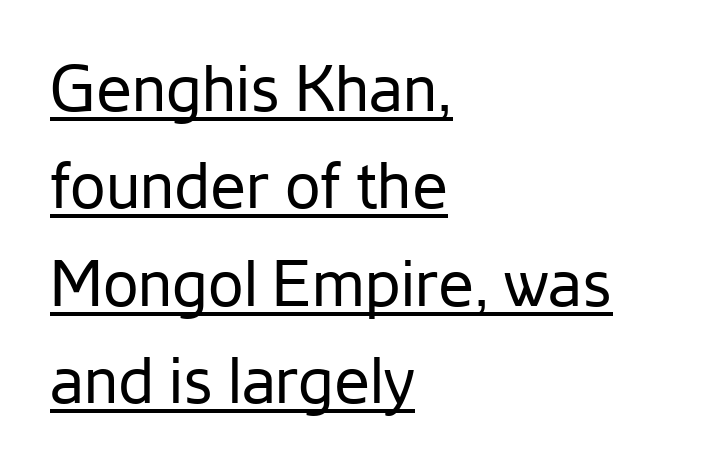
{"serif": "no", "italic": "no", "bold": "no", "weight": "regular", "width": "normal", "stroke_contrast": "low", "x_height": "medium", "monospaced": "no", "underline": "yes", "align": "left", "line_spacing": "normal", "line_spacing_ratio": 1.52, "letter_spacing": "normal", "letter_spacing_em": 0.0, "glyph_px": 64}
